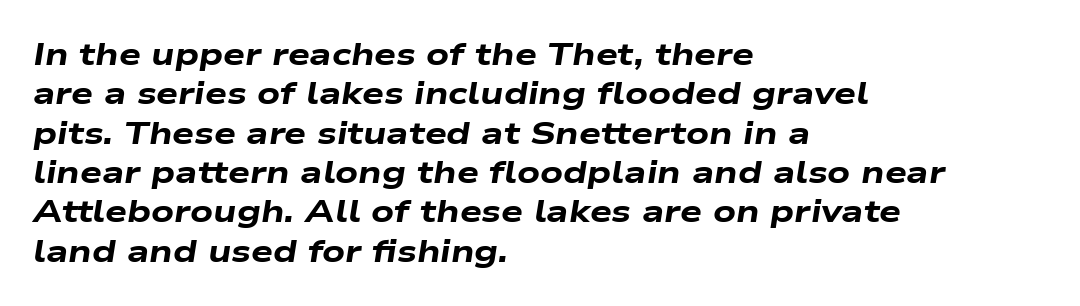
The image shows 31 px heavy, wide type, italic (leaning right); set left-aligned, normal line spacing (1.27x), normal letter spacing, not underlined; low stroke contrast and a medium x-height.
